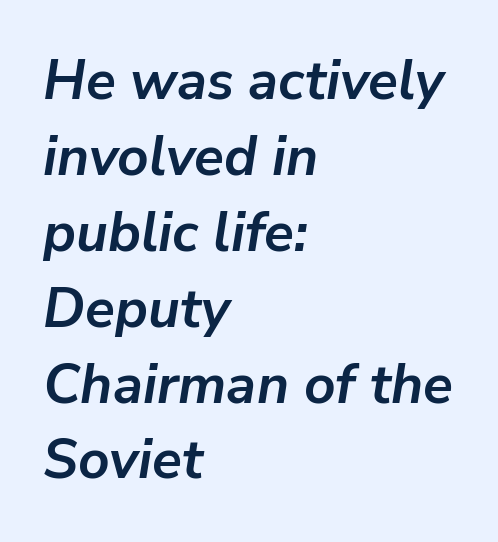
The image shows 55 px semibold type, italic (leaning right); set left-aligned, normal line spacing (1.38x), normal letter spacing, not underlined; low stroke contrast and a medium x-height.
